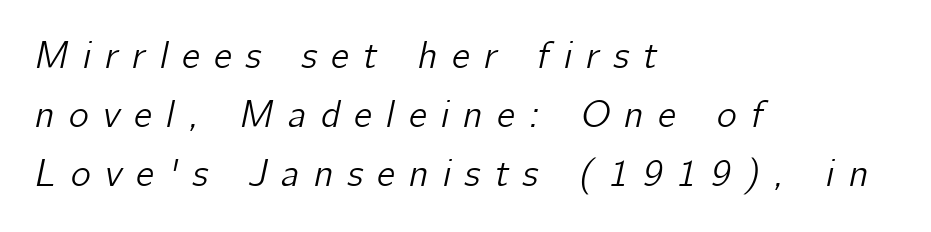
Leading: standard. Proportional: the letters do not fall into vertical columns. Someone cranked the tracking dial way up on this one. Every character sits at an angle, as italics do. Layout note: lines flush left. Decoration check: the copy has no underline.
